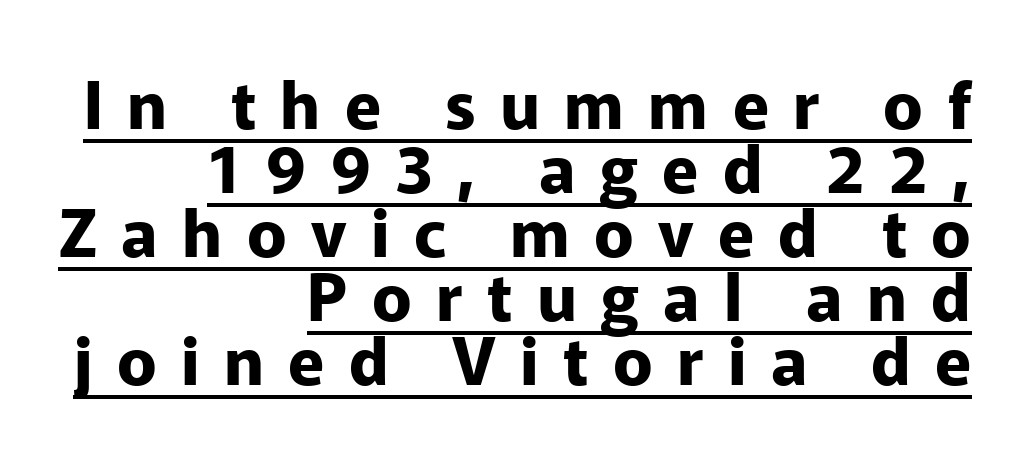
When letters stand straight like this, we call the style roman or upright. You could barely slide anything between these rows. Inter-character spacing is expanded well beyond the font's built-in metrics. Each glyph is drawn with heavy, bold strokes. Proportional: the letters do not fall into vertical columns.
